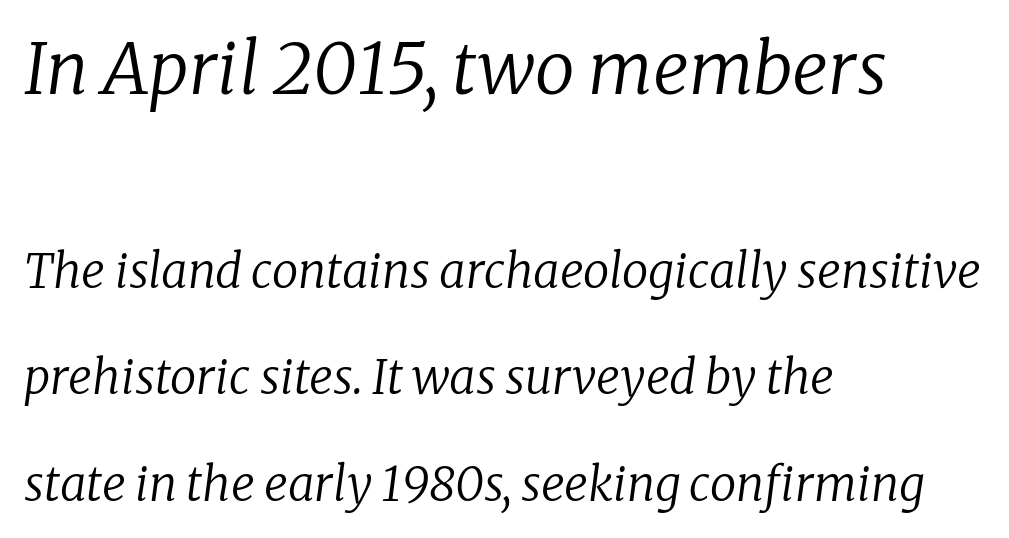
{"serif": "yes", "italic": "yes", "lean": "right", "slant_degrees": 8, "bold": "no", "weight": "regular", "width": "normal", "stroke_contrast": "low", "x_height": "medium", "monospaced": "no", "underline": "no", "align": "left", "line_spacing": "loose", "line_spacing_ratio": 2.26, "letter_spacing": "normal", "letter_spacing_em": 0.0, "larger_block": "first", "size_ratio": 1.51, "glyph_px": 71}
